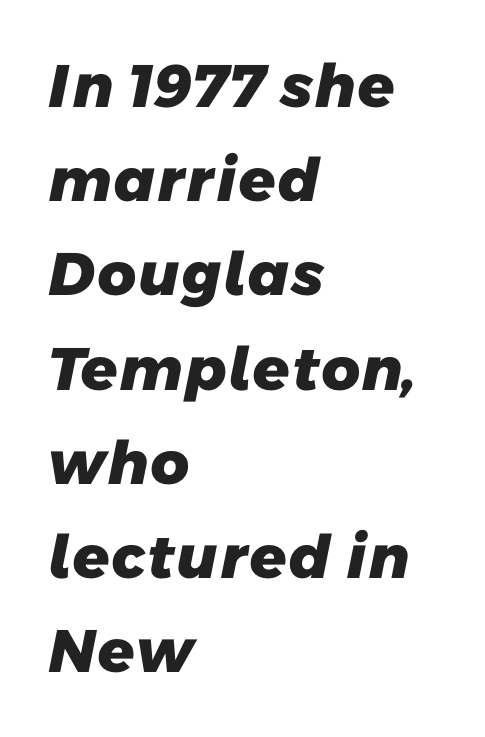
{"serif": "no", "bold": "yes", "weight": "heavy", "width": "normal", "stroke_contrast": "low", "x_height": "medium", "monospaced": "no", "underline": "no", "align": "left", "line_spacing": "normal", "line_spacing_ratio": 1.57, "letter_spacing": "normal", "letter_spacing_em": 0.0, "glyph_px": 60}
